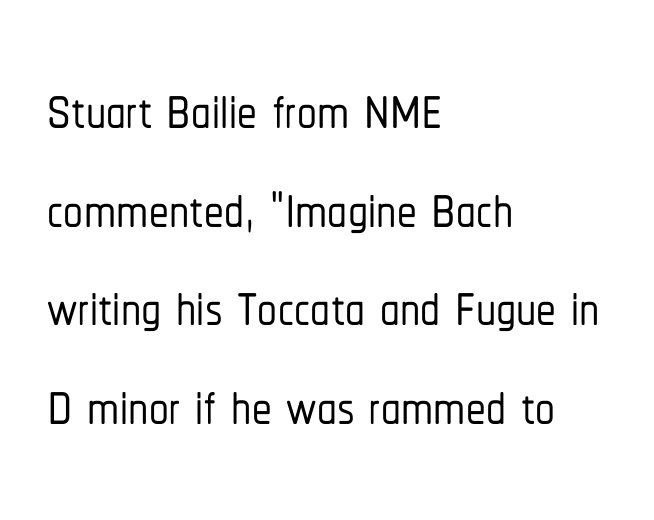
The image shows 79 px condensed sans-serif type, upright; set left-aligned, normal line spacing (1.25x), normal letter spacing, not underlined; low stroke contrast and a medium x-height.
